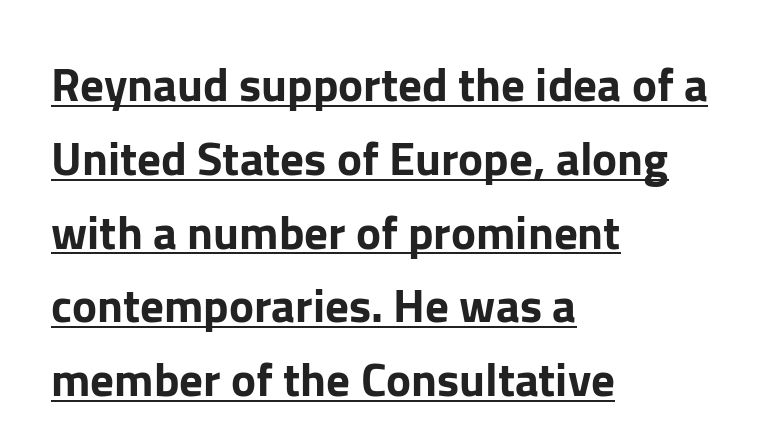
The image shows 47 px sans-serif type, upright; set left-aligned, normal line spacing (1.57x), normal letter spacing, underlined; low stroke contrast and a medium x-height.
